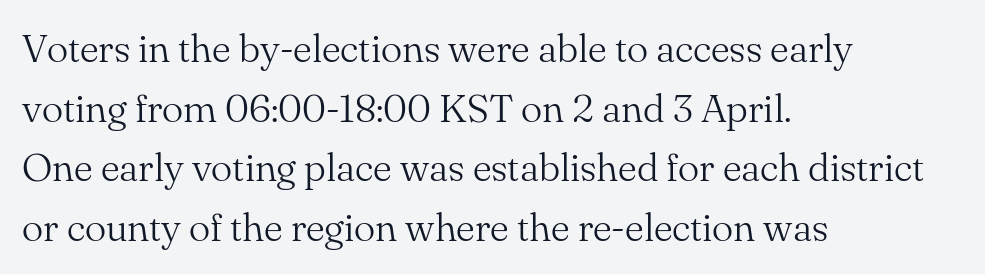
The image shows 40 px light serif type, upright; set left-aligned, normal line spacing (1.49x), normal letter spacing, not underlined; medium stroke contrast and a small x-height.
